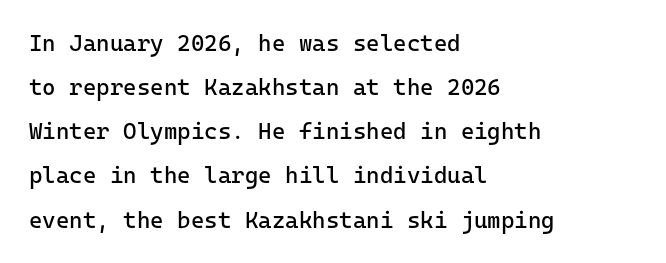
The rendering anchors every line to the left-hand side. The line-height multiplier appears high, well above default. Stem width sits at or under what a default text font uses. The lettering holds an erect, upright posture throughout. Bare-footed words on every line. The rendering keeps characters at their native spacing.
